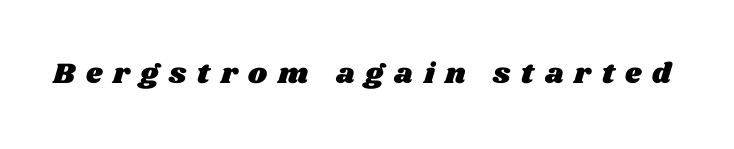
{"width": "wide", "stroke_contrast": "medium", "x_height": "large", "monospaced": "no", "underline": "no", "letter_spacing": "wide", "letter_spacing_em": 0.37, "glyph_px": 29}
